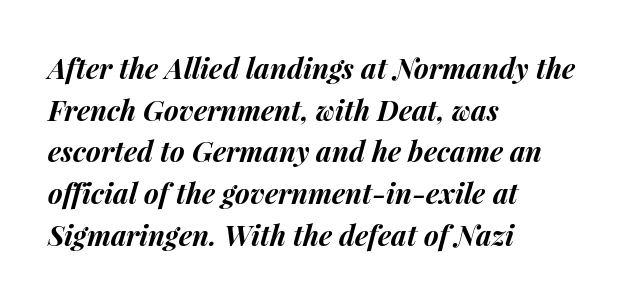
The image shows 28 px bold type, italic (leaning right); set left-aligned, normal line spacing (1.49x), normal letter spacing, not underlined; medium stroke contrast and a medium x-height.
